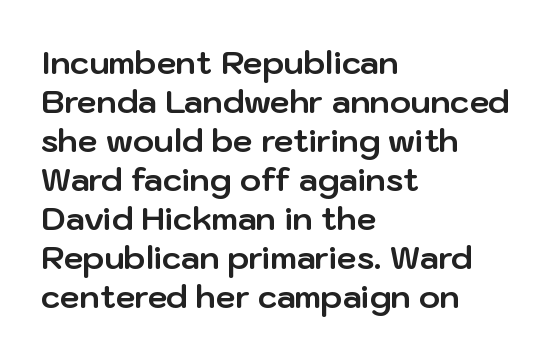
Q: Is the text bold? A: Yes.
Q: Is the text italic (slanted)? A: No, it is upright.
Q: Is the typeface a serif or a sans-serif typeface? A: Sans-serif.
Q: Is the text underlined? A: No.
Q: How is the paragraph aligned? A: Left-aligned.
Q: Is the spacing between letters normal or unusually wide? A: Normal.
Q: Width (condensed, normal, or wide)? A: Normal.
Q: Stroke contrast? A: Low.
Q: x-height? A: Medium.
Q: Monospaced? A: No.
